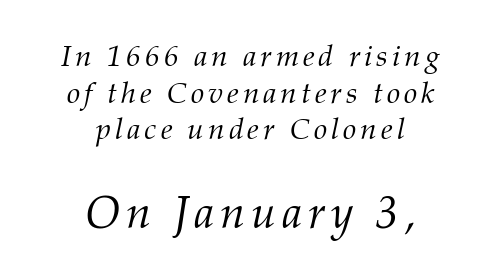
Q: Is the text bold? A: No.
Q: Is the text italic (slanted)? A: Yes, it leans right by about 12 degrees.
Q: Is the typeface a serif or a sans-serif typeface? A: Serif.
Q: Is the text underlined? A: No.
Q: How is the paragraph aligned? A: Centered.
Q: Which block of text is set in a larger size, the first (top) or the second (bottom)? A: The second (bottom) one.
Q: Width (condensed, normal, or wide)? A: Normal.
Q: Stroke contrast? A: Medium.
Q: x-height? A: Medium.
Q: Monospaced? A: No.
